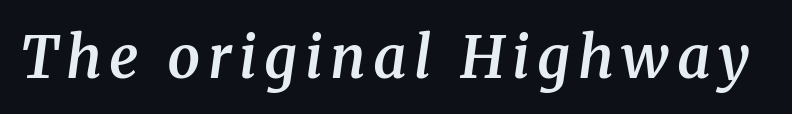
{"serif": "yes", "italic": "yes", "lean": "right", "slant_degrees": 8, "bold": "semi", "weight": "semibold", "width": "normal", "stroke_contrast": "medium", "x_height": "medium", "monospaced": "no", "underline": "no", "glyph_px": 58}
